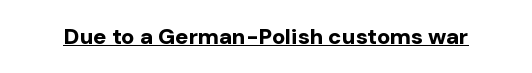
Q: Is the text bold? A: Yes.
Q: Is the text italic (slanted)? A: No, it is upright.
Q: Is the text underlined? A: Yes.
Q: Is the spacing between letters normal or unusually wide? A: Normal.
